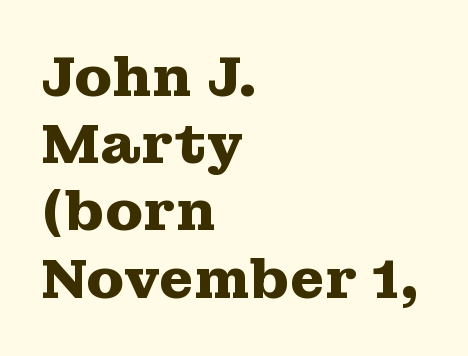
The image shows 56 px heavy, wide serif type, upright; set left-aligned, line spacing 1.2x, normal letter spacing, not underlined; medium stroke contrast and a medium x-height.
